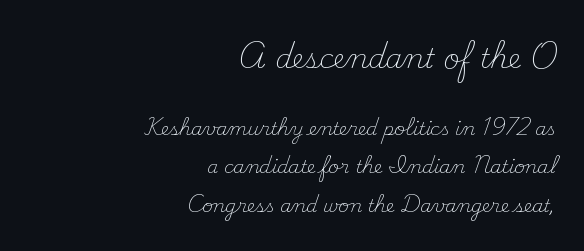
The image shows 27 px text type; set right-aligned, loose line spacing (2.15x), normal letter spacing, not underlined; the first (top) block is 1.5x larger.
